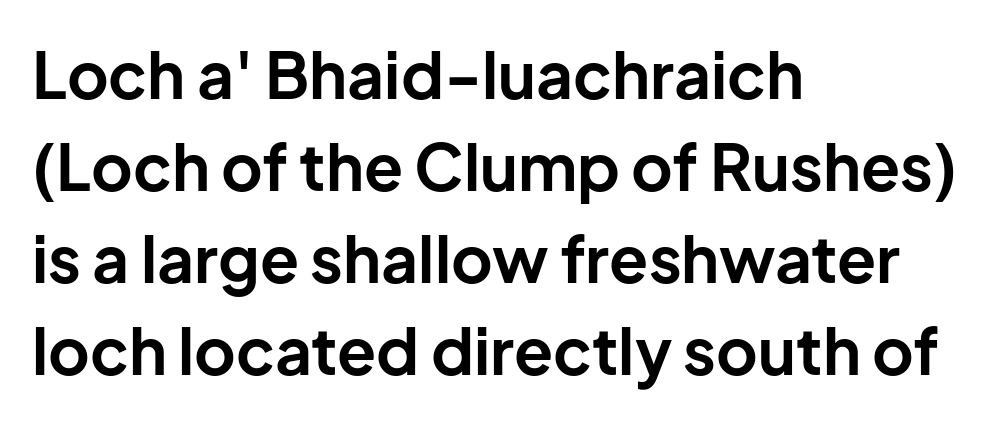
Q: Is the text bold? A: Yes.
Q: Is the text italic (slanted)? A: No, it is upright.
Q: Is the typeface a serif or a sans-serif typeface? A: Sans-serif.
Q: Is the text underlined? A: No.
Q: How is the paragraph aligned? A: Left-aligned.
Q: Is the spacing between letters normal or unusually wide? A: Normal.
Q: Is the spacing between lines tight, normal or loose? A: Normal.
Q: Width (condensed, normal, or wide)? A: Normal.
Q: Stroke contrast? A: Low.
Q: x-height? A: Medium.
Q: Monospaced? A: No.
